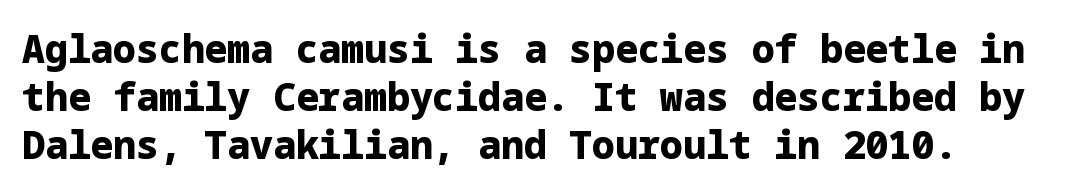
Q: Is the text bold? A: Yes.
Q: Is the text italic (slanted)? A: No, it is upright.
Q: Is the typeface a serif or a sans-serif typeface? A: Sans-serif.
Q: Is the text underlined? A: No.
Q: Is the spacing between letters normal or unusually wide? A: Normal.
Q: Is the spacing between lines tight, normal or loose? A: Normal.
Q: Width (condensed, normal, or wide)? A: Normal.
Q: Stroke contrast? A: Low.
Q: x-height? A: Medium.
